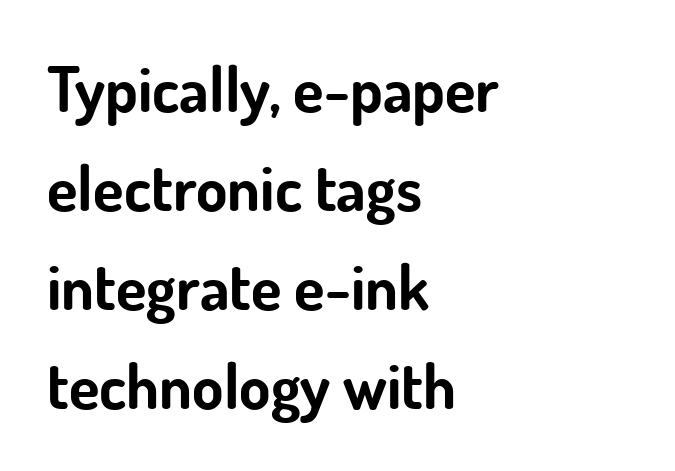
Q: Is the text bold? A: Yes.
Q: Is the text italic (slanted)? A: No, it is upright.
Q: Is the typeface a serif or a sans-serif typeface? A: Sans-serif.
Q: Is the text underlined? A: No.
Q: How is the paragraph aligned? A: Left-aligned.
Q: Is the spacing between letters normal or unusually wide? A: Normal.
Q: Is the spacing between lines tight, normal or loose? A: Normal.
Q: Width (condensed, normal, or wide)? A: Normal.
Q: Stroke contrast? A: Low.
Q: x-height? A: Small.
Q: Monospaced? A: No.
